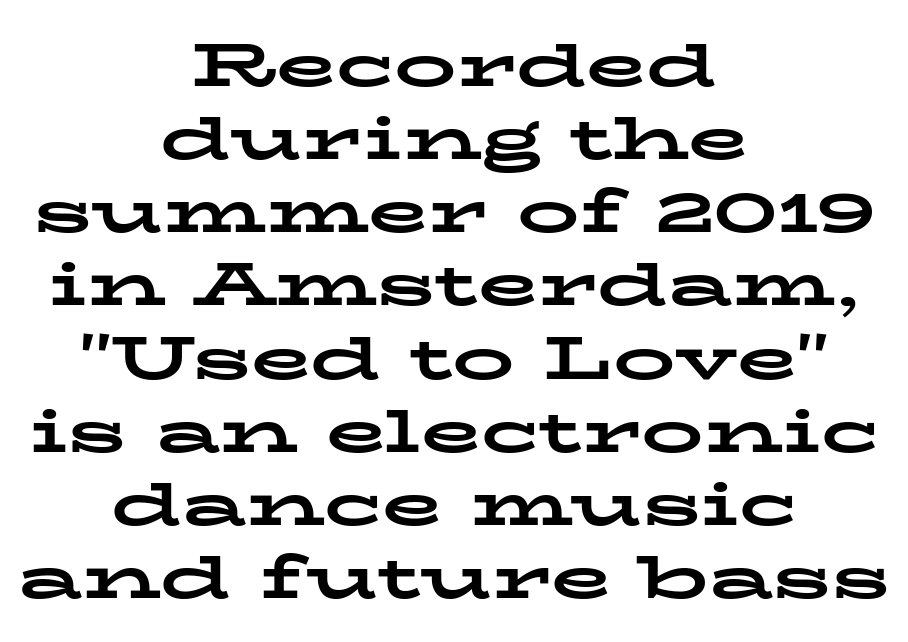
The words here are not underlined. A centered setting, common on invitations and titles, is used for this passage. The characters display serif detailing at their extremities. Characters follow at the spacing the type designer built in. A roman cut, with each character standing at attention.
